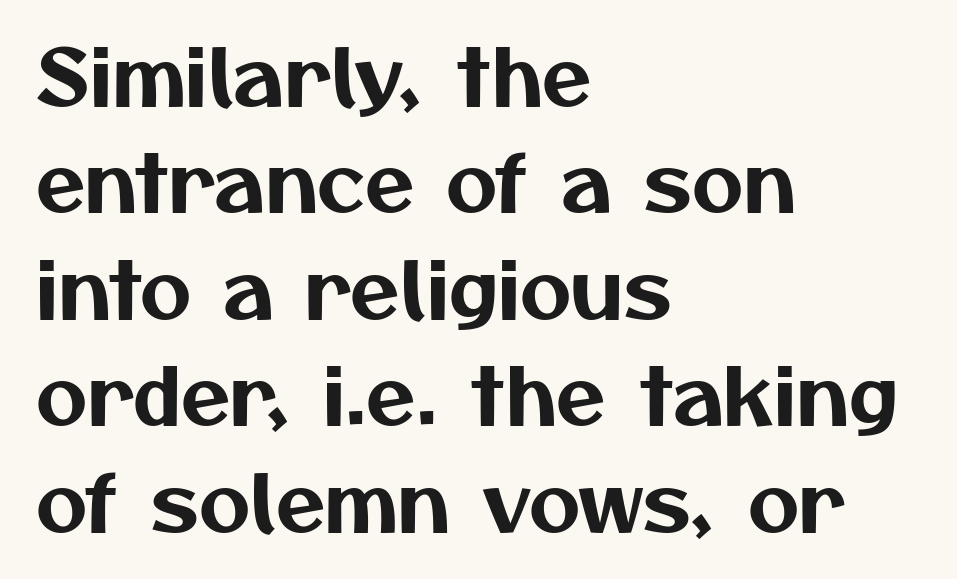
Compared with typical paragraphs, the rows here are spaced about the same. The letters sit at their default tracking, neither squeezed nor spread. Is this a fixed-width face? No — the glyphs have proportional, varying widths. The rag falls on the right side of this text block. This is sans-serif lettering, the kind often seen on screens and signage.
